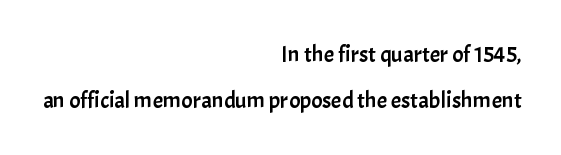
The image shows 23 px text type, upright; set right-aligned, loose line spacing (1.98x), normal letter spacing, not underlined.
